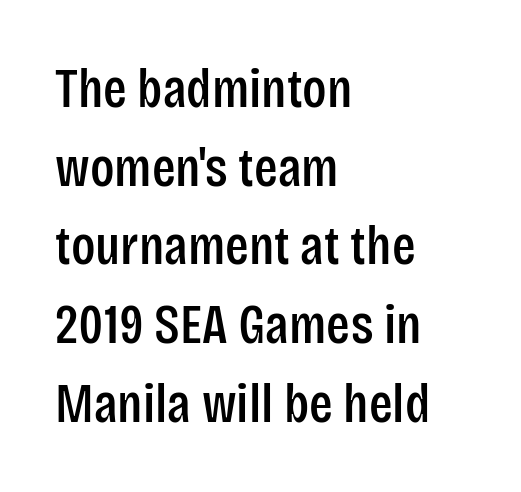
Q: Is the text italic (slanted)? A: No, it is upright.
Q: Is the typeface a serif or a sans-serif typeface? A: Sans-serif.
Q: Is the text underlined? A: No.
Q: How is the paragraph aligned? A: Left-aligned.
Q: Is the spacing between letters normal or unusually wide? A: Normal.
Q: Is the spacing between lines tight, normal or loose? A: Normal.
Q: Width (condensed, normal, or wide)? A: Condensed.
Q: Stroke contrast? A: Low.
Q: x-height? A: Large.
Q: Monospaced? A: No.
